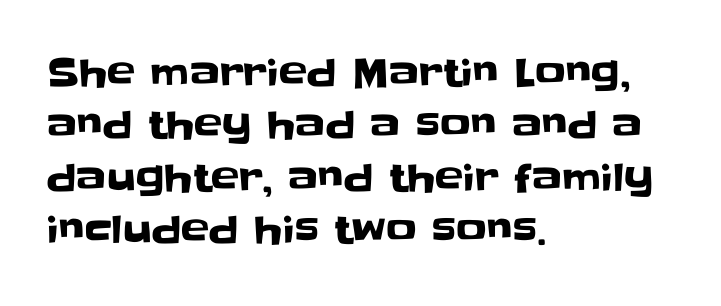
The image shows 38 px sans-serif type, upright; set left-aligned, normal line spacing (1.38x), normal letter spacing, not underlined; low stroke contrast and a large x-height.
